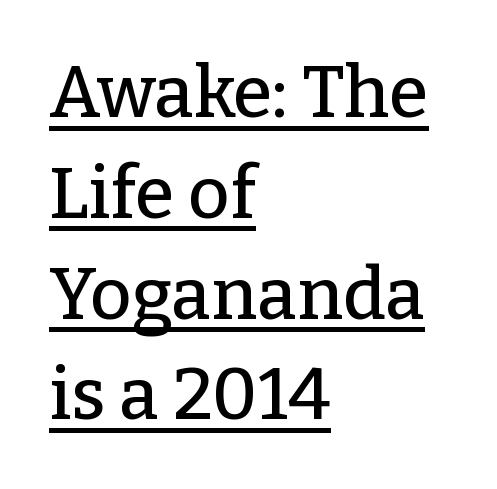
Q: Is the text italic (slanted)? A: No, it is upright.
Q: Is the typeface a serif or a sans-serif typeface? A: Serif.
Q: Is the text underlined? A: Yes.
Q: How is the paragraph aligned? A: Left-aligned.
Q: Is the spacing between letters normal or unusually wide? A: Normal.
Q: Is the spacing between lines tight, normal or loose? A: Normal.
Q: Width (condensed, normal, or wide)? A: Normal.
Q: Stroke contrast? A: Low.
Q: x-height? A: Medium.
Q: Monospaced? A: No.
